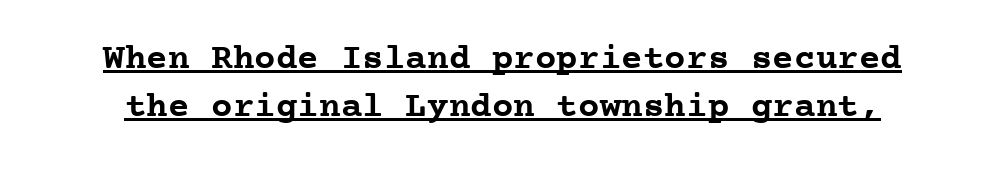
Q: Is the text bold? A: Yes.
Q: Is the text italic (slanted)? A: No, it is upright.
Q: Is the typeface a serif or a sans-serif typeface? A: Serif.
Q: Is the text underlined? A: Yes.
Q: Is the spacing between letters normal or unusually wide? A: Normal.
Q: Is the spacing between lines tight, normal or loose? A: Normal.
Q: Width (condensed, normal, or wide)? A: Normal.
Q: Stroke contrast? A: Low.
Q: x-height? A: Medium.
Q: Monospaced? A: Yes.
